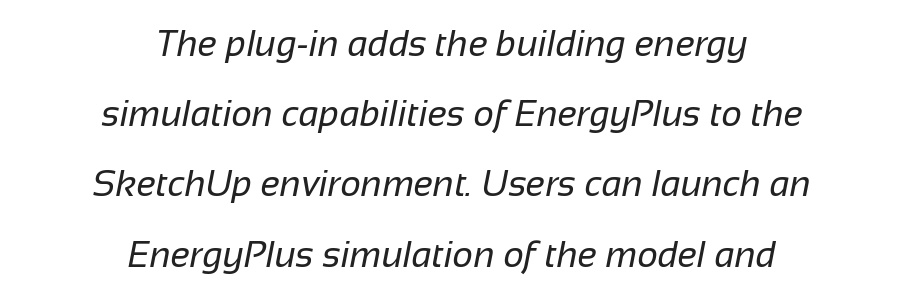
A typesetter would call this proportional, since set widths differ per character. The lines are quadded center. The glyphs are unaccompanied by any horizontal stroke below them. Rows of type keep a wide berth in the vertical direction. The rendering shows plain stroke endings on the letterforms — a sans-serif design. Letters have the restrained weight of plain body copy at most.
